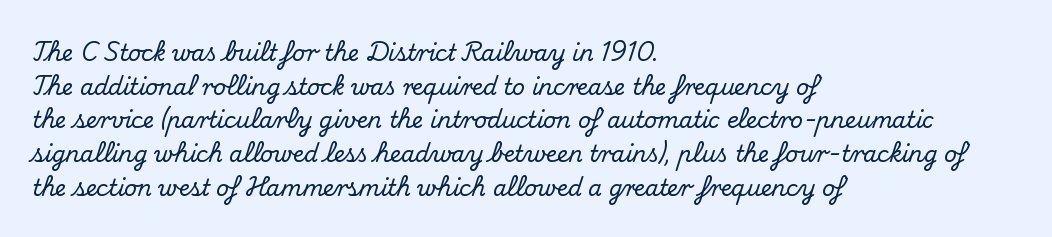
One glance says typical: line gaps are just what's usual. The gap between lines stays unmarked. These lines keep a tight, regular rhythm from letter to letter. Casual observation: everything's shoved over to the left.
